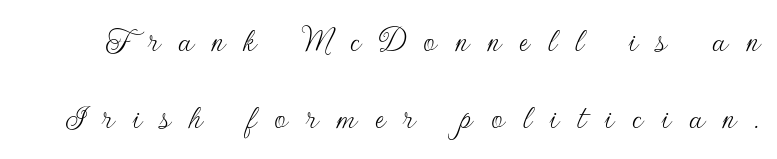
{"serif": "no", "bold": "no", "weight": "thin", "width": "normal", "stroke_contrast": "low", "x_height": "small", "monospaced": "no", "underline": "no", "line_spacing": "loose", "line_spacing_ratio": 2.09, "letter_spacing": "wide", "letter_spacing_em": 0.5, "glyph_px": 37}
